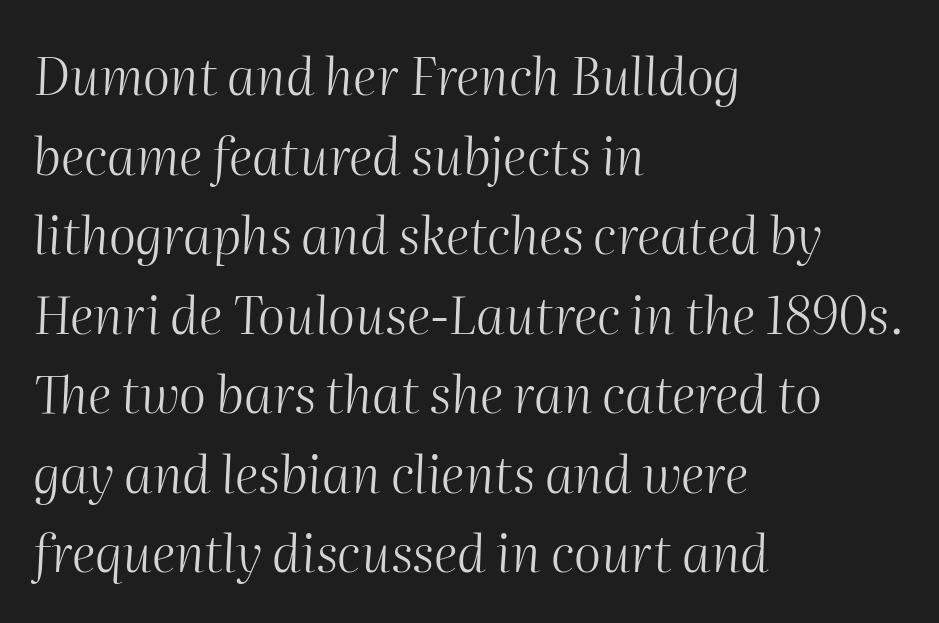
The image shows 52 px light type, italic (leaning right); set left-aligned, normal line spacing (1.53x), normal letter spacing, not underlined; medium stroke contrast and a medium x-height.
